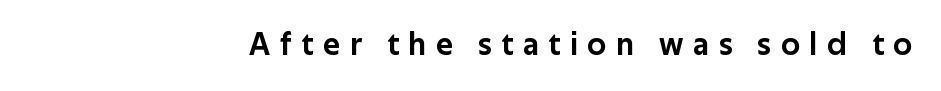
This is the regular roman posture of the typeface. No word sits above an underline. Note the varied advance widths — an 'i' is clearly narrower than an 'm'. Font category for this specimen: sans-serif.
